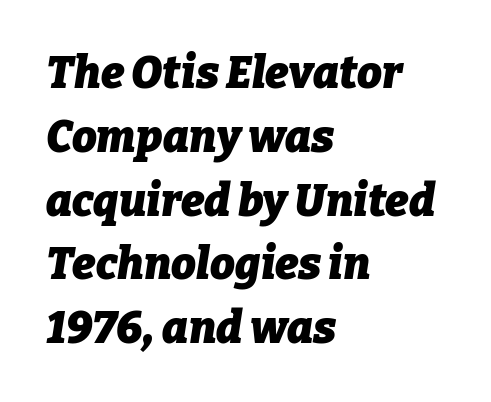
{"italic": "yes", "lean": "right", "slant_degrees": 9, "bold": "yes", "weight": "heavy", "width": "normal", "stroke_contrast": "low", "x_height": "medium", "monospaced": "no", "underline": "no", "align": "left", "line_spacing": "normal", "line_spacing_ratio": 1.45, "letter_spacing": "normal", "letter_spacing_em": 0.0, "glyph_px": 44}
